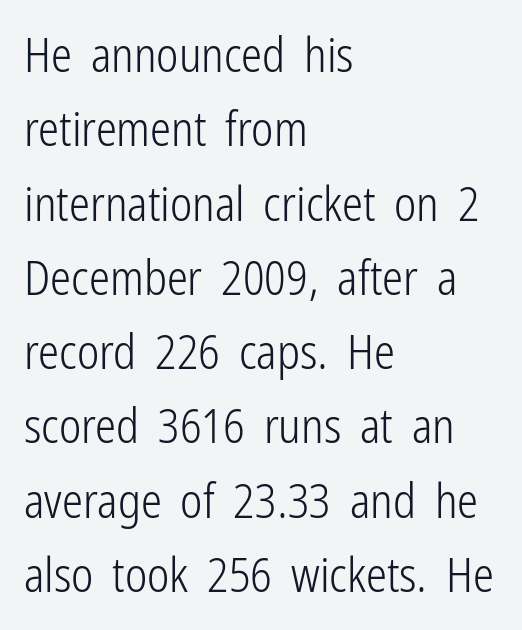
{"serif": "no", "italic": "no", "bold": "no", "weight": "light", "width": "condensed", "stroke_contrast": "low", "x_height": "medium", "monospaced": "no", "underline": "no", "align": "left", "line_spacing": "normal", "line_spacing_ratio": 1.58, "letter_spacing": "normal", "letter_spacing_em": 0.0, "glyph_px": 47}
